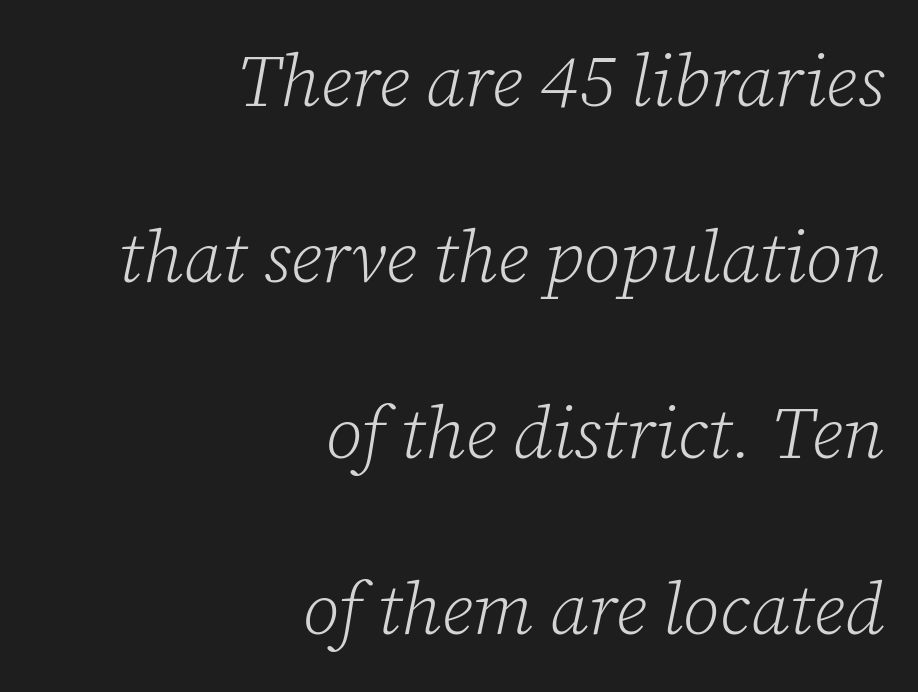
These glyphs show unthickened strokes, regular width or finer. Loosely led — the rows are spread out. This sample uses an oblique cut, with every glyph tilted off the vertical. Clear beneath every line of the passage. The letterforms sit shoulder to shoulder at normal distance. You could not count columns in this text — the font is proportionally spaced.
